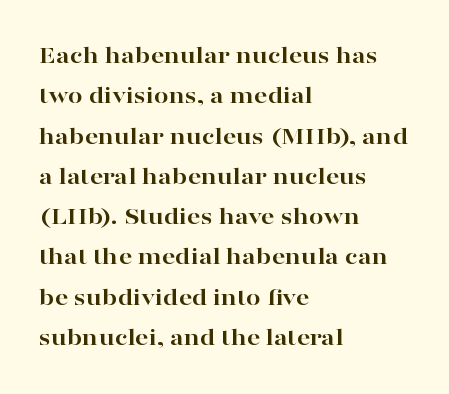
Q: Is the text bold? A: Yes.
Q: Is the text italic (slanted)? A: No, it is upright.
Q: Is the text underlined? A: No.
Q: How is the paragraph aligned? A: Left-aligned.
Q: Is the spacing between letters normal or unusually wide? A: Normal.
Q: Is the spacing between lines tight, normal or loose? A: Normal.
